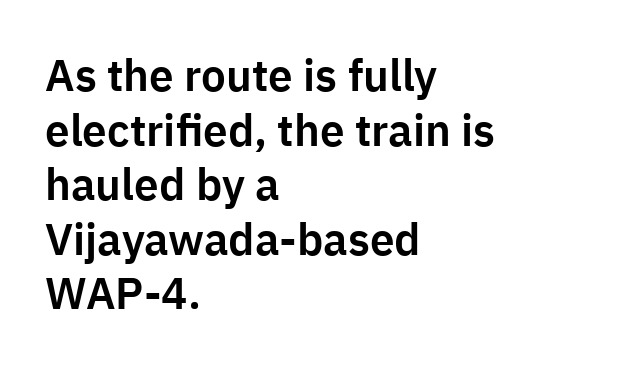
Q: Is the text italic (slanted)? A: No, it is upright.
Q: Is the typeface a serif or a sans-serif typeface? A: Sans-serif.
Q: Is the text underlined? A: No.
Q: How is the paragraph aligned? A: Left-aligned.
Q: Is the spacing between letters normal or unusually wide? A: Normal.
Q: Width (condensed, normal, or wide)? A: Normal.
Q: Stroke contrast? A: Low.
Q: x-height? A: Medium.
Q: Monospaced? A: No.
